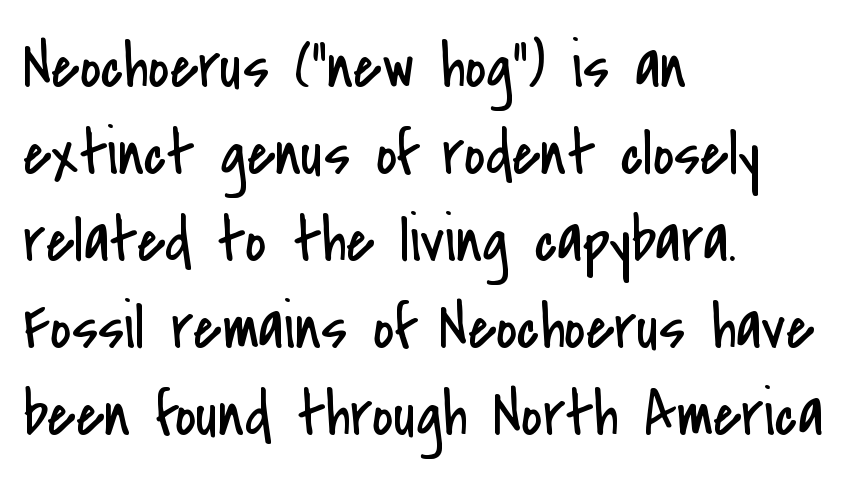
{"serif": "no", "italic": "no", "bold": "no", "weight": "regular", "width": "condensed", "stroke_contrast": "low", "x_height": "small", "monospaced": "no", "underline": "no", "align": "left", "line_spacing": "normal", "line_spacing_ratio": 1.34, "letter_spacing": "normal", "letter_spacing_em": 0.0, "glyph_px": 65}
